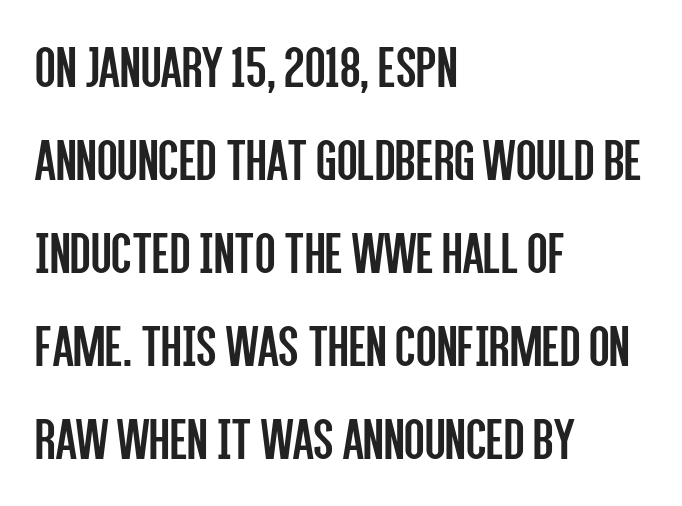
These lines are rendered in a variable-pitch font. The zone under the glyphs is completely vacant. One glance says typical: line gaps are just what's usual. The paragraph has a hard left edge and a soft right edge. You could call the tracking neutral — neither tight nor loose.
